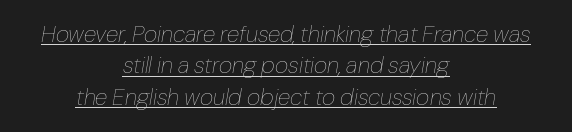
Q: Is the text bold? A: No.
Q: Is the text italic (slanted)? A: Yes, it leans right by about 10 degrees.
Q: Is the text underlined? A: Yes.
Q: How is the paragraph aligned? A: Centered.
Q: Is the spacing between letters normal or unusually wide? A: Normal.
Q: Is the spacing between lines tight, normal or loose? A: Normal.
